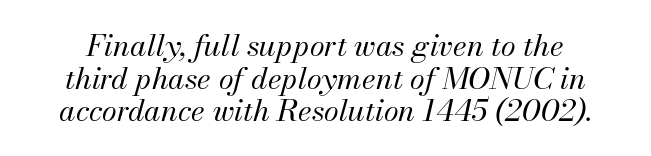
{"italic": "yes", "lean": "right", "slant_degrees": 13, "bold": "no", "weight": "regular", "width": "normal", "stroke_contrast": "medium", "x_height": "small", "monospaced": "no", "underline": "no", "line_spacing": "tight", "line_spacing_ratio": 1.09, "letter_spacing": "normal", "letter_spacing_em": 0.0, "glyph_px": 30}
